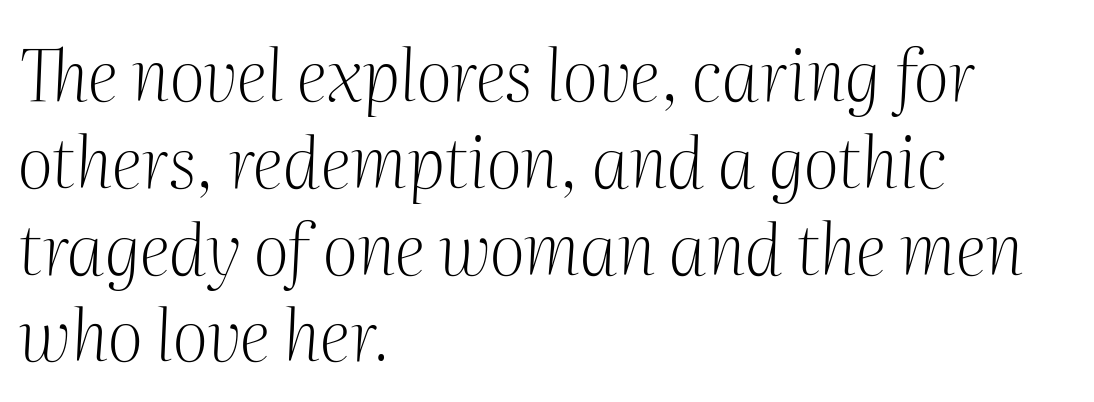
The image shows 70 px light serif type, italic (leaning right); set left-aligned, line spacing 1.24x, normal letter spacing, not underlined; medium stroke contrast and a medium x-height.
